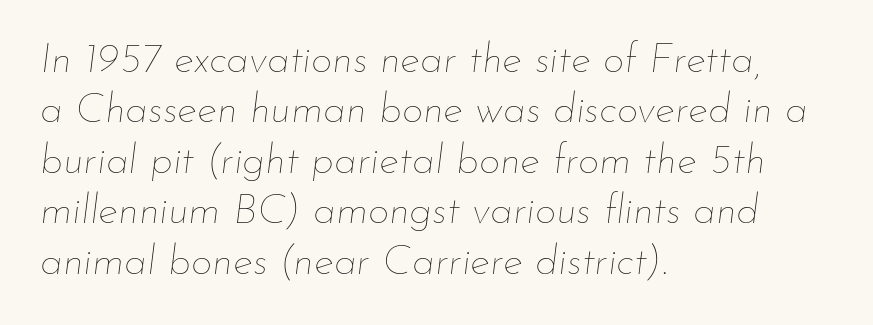
The space beneath each line is pristine and unruled. If you drew a line through each stem, it would be angled. Stroke mass is kept to a normal reading level or below. Alignment: flush left. Varying glyph widths throughout — classic text-font behaviour. Observe the ordinary spacing: letters are neighbours, not strangers.
